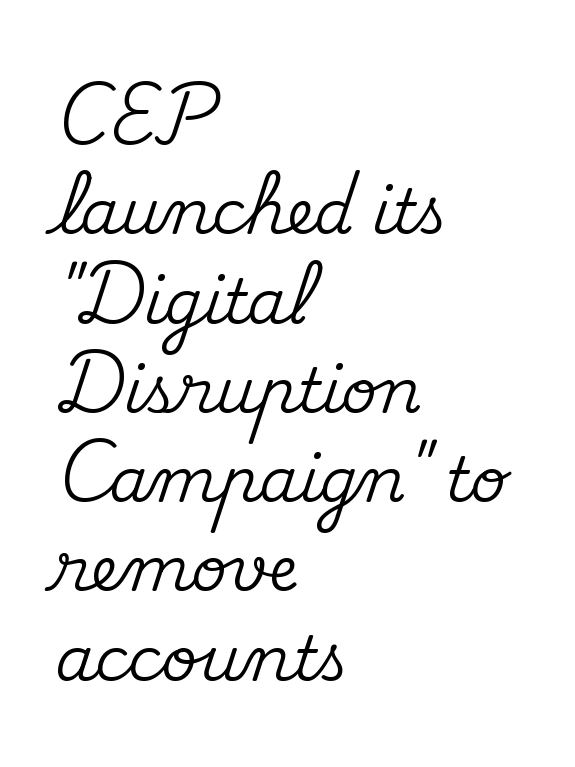
{"serif": "yes", "width": "normal", "stroke_contrast": "medium", "x_height": "small", "monospaced": "no", "underline": "no", "align": "left", "line_spacing": "normal", "line_spacing_ratio": 1.44, "letter_spacing": "normal", "letter_spacing_em": 0.0, "glyph_px": 62}
